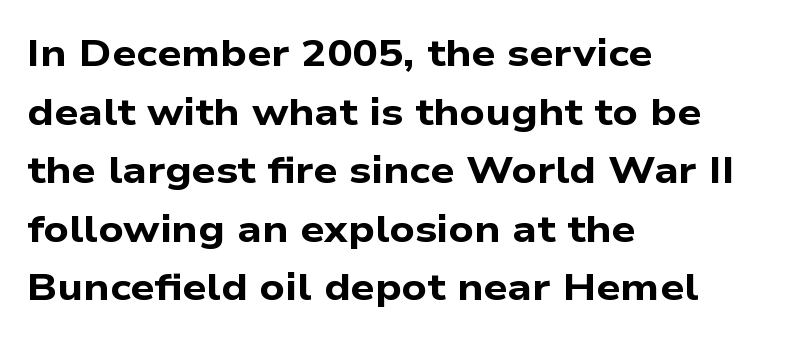
The letters advance in unequal steps, a hallmark of proportional type. A typesetter would label this face a sans. Is the type bold? Yes — the strokes are clearly thick and heavy. Alignment: flush left. Each new line begins a customary step beneath the previous one. The glyphs are unaccompanied by any horizontal stroke below them.
